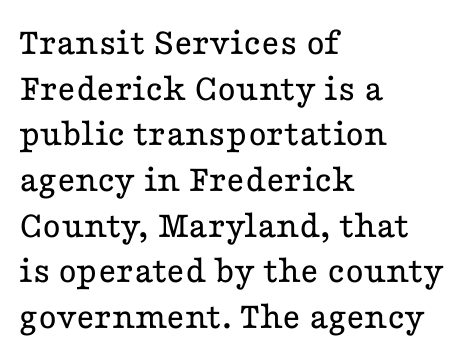
{"serif": "yes", "italic": "no", "bold": "no", "weight": "regular", "width": "wide", "stroke_contrast": "low", "x_height": "medium", "monospaced": "no", "underline": "no", "align": "left", "line_spacing_ratio": 1.17, "letter_spacing": "normal", "letter_spacing_em": 0.0, "glyph_px": 39}
